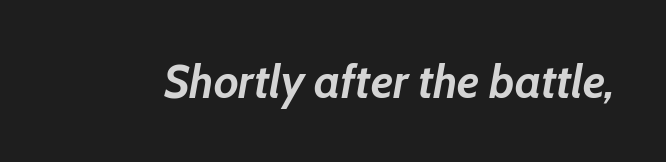
{"italic": "yes", "lean": "right", "slant_degrees": 10, "bold": "yes", "weight": "semibold", "width": "normal", "stroke_contrast": "low", "x_height": "medium", "monospaced": "no", "underline": "no", "letter_spacing": "normal", "letter_spacing_em": 0.0, "glyph_px": 47}
